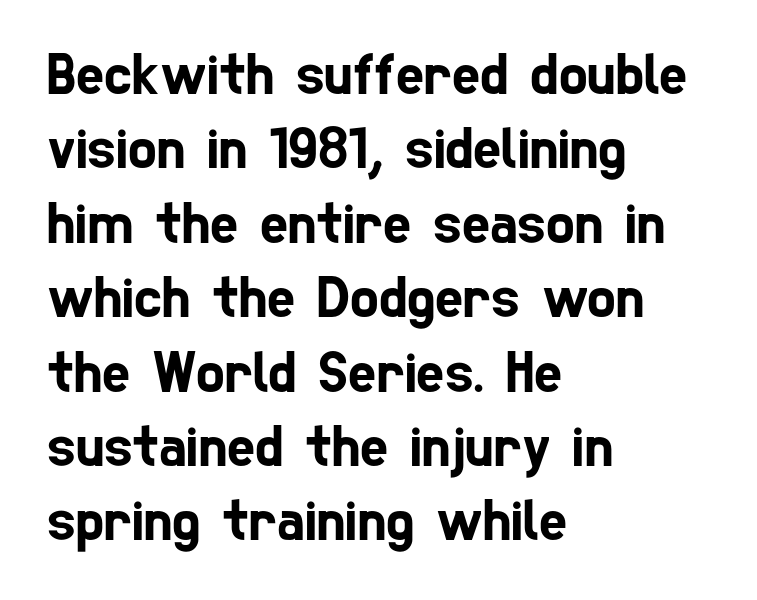
{"serif": "no", "width": "condensed", "stroke_contrast": "low", "x_height": "medium", "monospaced": "no", "underline": "no", "align": "left", "line_spacing_ratio": 1.24, "letter_spacing": "normal", "letter_spacing_em": 0.0, "glyph_px": 60}
